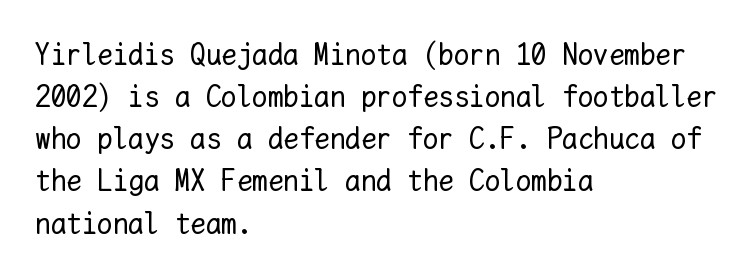
The image shows 31 px regular-weight type, upright, monospaced; set left-aligned, normal line spacing (1.36x), normal letter spacing, not underlined; low stroke contrast and a medium x-height.
